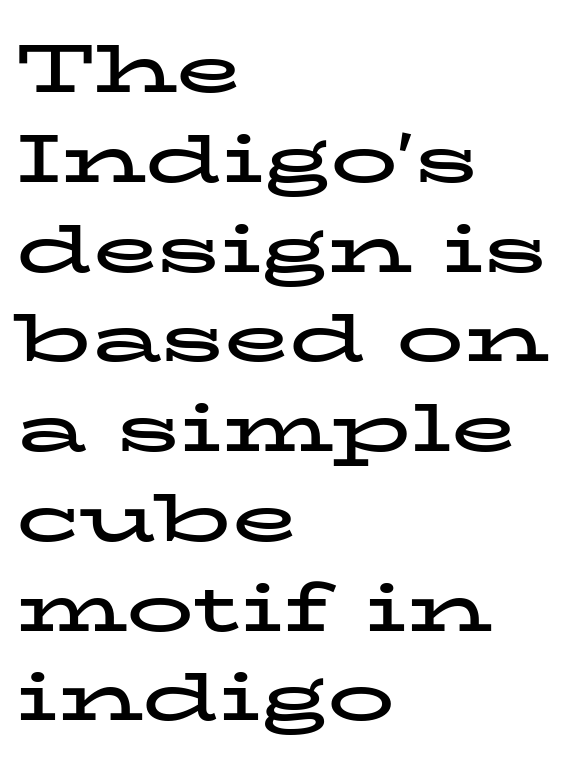
Strong, thick strokes mark this as bold type. Whoever set this chose a conventional vertical rhythm. Tall strokes in this sample are plumb rather than angled. No word sits above an underline.
